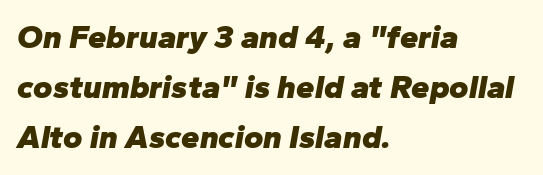
{"italic": "yes", "lean": "right", "slant_degrees": 10, "bold": "yes", "weight": "heavy", "width": "normal", "stroke_contrast": "low", "x_height": "medium", "monospaced": "no", "underline": "no", "align": "left", "line_spacing": "normal", "line_spacing_ratio": 1.52, "letter_spacing": "normal", "letter_spacing_em": 0.0, "glyph_px": 33}
